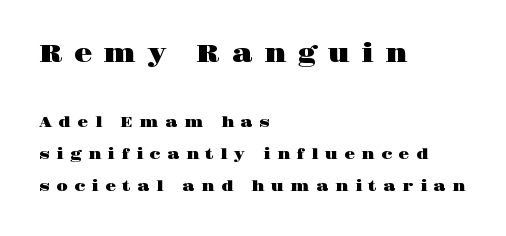
Q: Is the text italic (slanted)? A: No, it is upright.
Q: Is the text underlined? A: No.
Q: How is the paragraph aligned? A: Left-aligned.
Q: Is the spacing between letters normal or unusually wide? A: Unusually wide.
Q: Is the spacing between lines tight, normal or loose? A: Loose.
Q: Which block of text is set in a larger size, the first (top) or the second (bottom)? A: The first (top) one.
